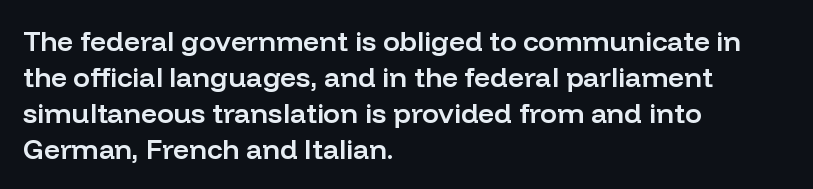
Observe the absence of serifs on each vertical stroke in this sample. The foot of each line stays bare and open. What weight is shown? A semibold, between regular and bold. Line spacing here is normal.
